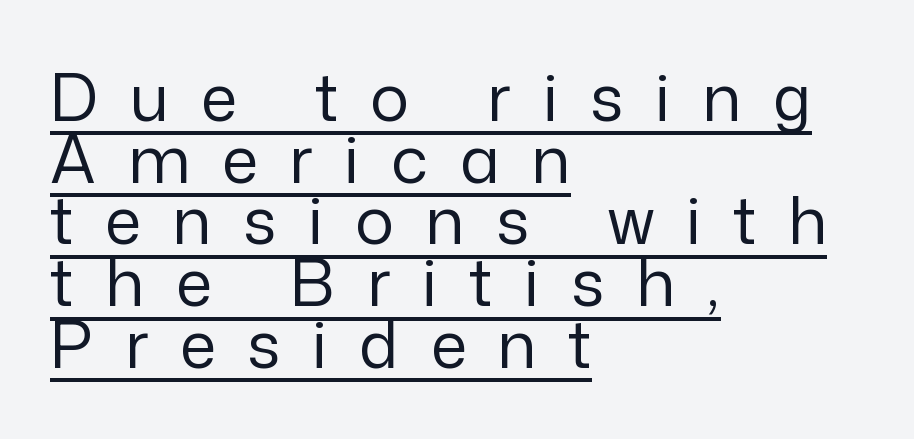
The rendering uses the underline text-decoration. Designer's note — italics off, roman on. The tracking jumps out immediately: characters are airy and widely separated. The designer went with a sans here, leaving each stem footless. Nothing heavy about these letters — not bold at all.
